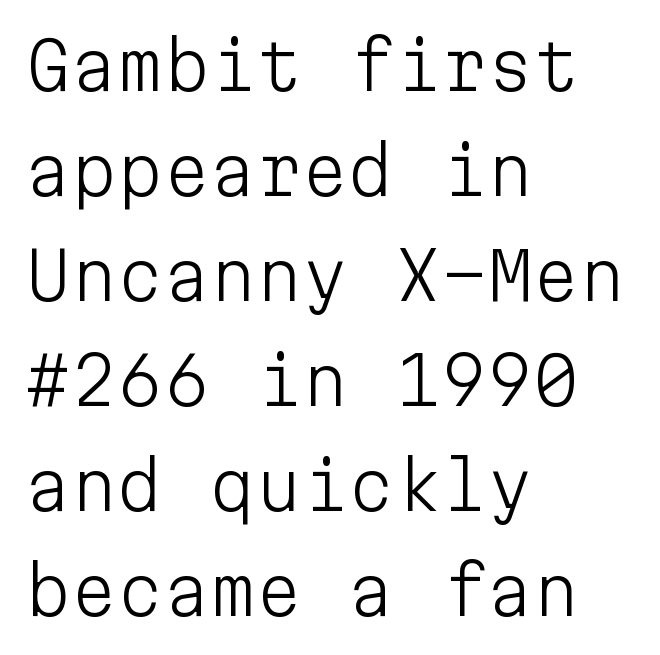
The image shows 66 px light sans-serif type, upright, monospaced; set left-aligned, normal line spacing (1.59x), normal letter spacing, not underlined; low stroke contrast and a medium x-height.
